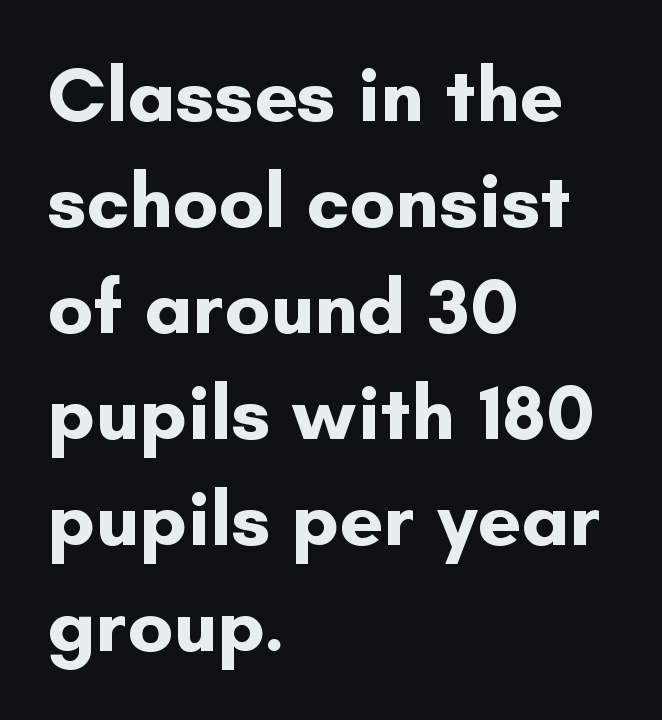
The image shows 78 px bold sans-serif type, upright; set left-aligned, normal line spacing (1.36x), normal letter spacing, not underlined; low stroke contrast and a small x-height.
